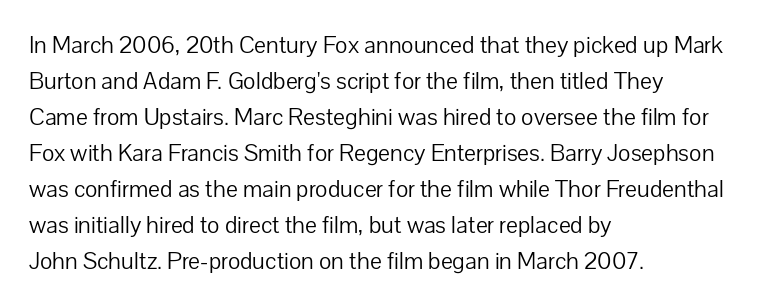
The image shows 25 px text type, upright; set left-aligned, normal line spacing (1.44x), normal letter spacing, not underlined.
